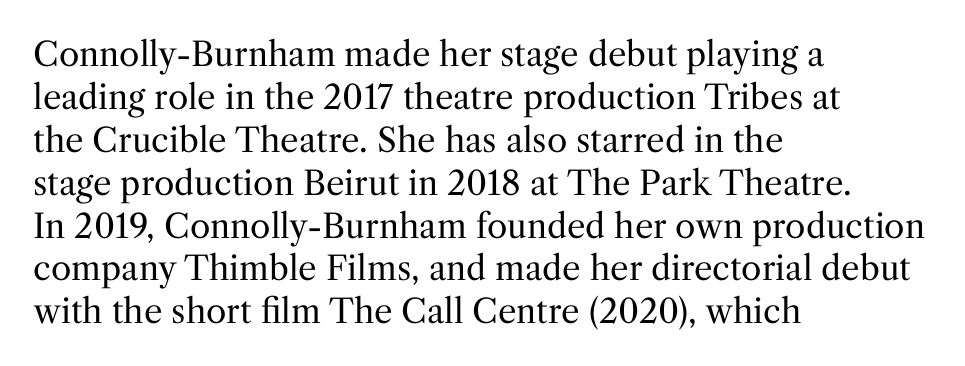
Q: Is the text bold? A: No.
Q: Is the text italic (slanted)? A: No, it is upright.
Q: Is the typeface a serif or a sans-serif typeface? A: Serif.
Q: Is the text underlined? A: No.
Q: How is the paragraph aligned? A: Left-aligned.
Q: Is the spacing between letters normal or unusually wide? A: Normal.
Q: Is the spacing between lines tight, normal or loose? A: Normal.
Q: Width (condensed, normal, or wide)? A: Normal.
Q: Stroke contrast? A: Medium.
Q: x-height? A: Medium.
Q: Monospaced? A: No.
